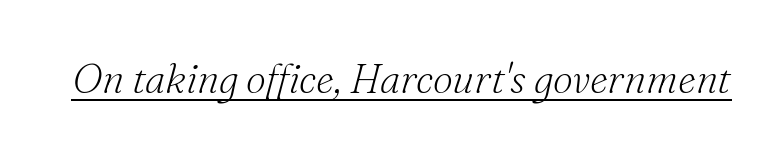
The image shows 40 px light serif type, italic (leaning right); set normal letter spacing, underlined; medium stroke contrast and a small x-height.
